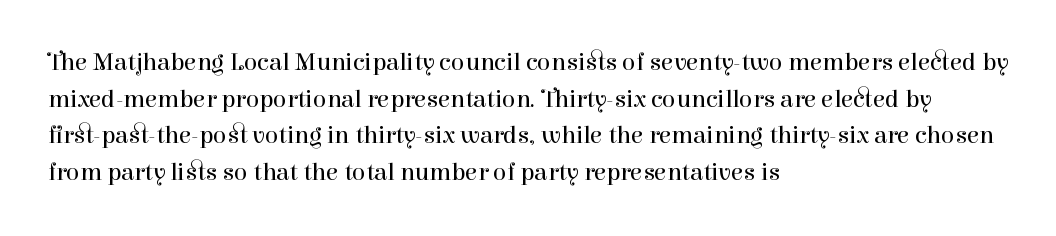
{"italic": "no", "bold": "no", "underline": "no", "align": "left", "line_spacing": "normal", "line_spacing_ratio": 1.47, "letter_spacing": "normal", "letter_spacing_em": 0.0, "glyph_px": 25}
